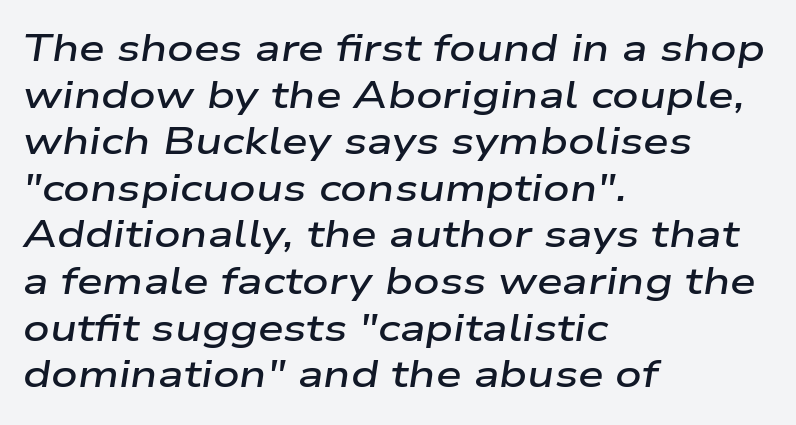
Here the designer chose a conventional face with non-uniform glyph widths. The passage shown leans; its letterforms are oblique. Weight check: semibold — heavier than regular, not quite bold. The rendering keeps characters at their native spacing.
